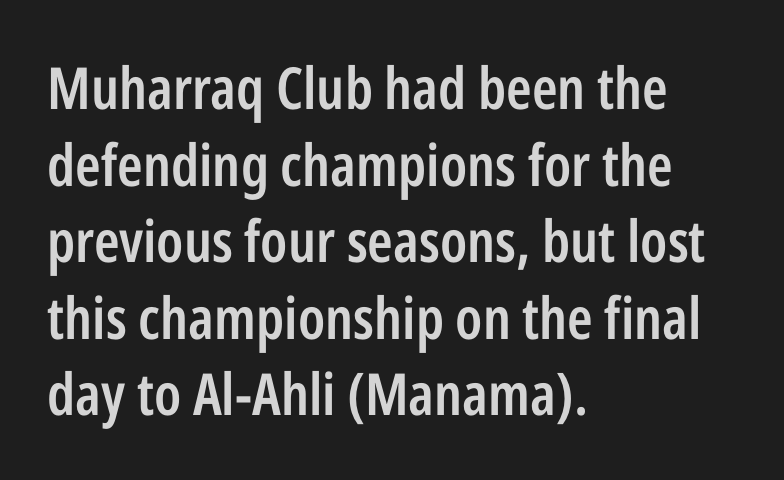
The image shows 58 px semibold, condensed sans-serif type, upright; set left-aligned, normal line spacing (1.32x), normal letter spacing, not underlined; low stroke contrast and a medium x-height.
